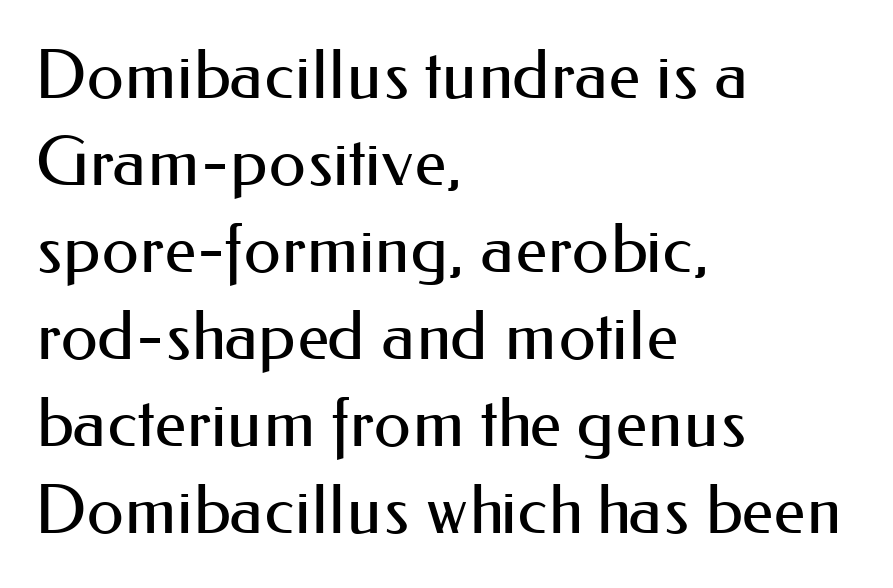
{"serif": "no", "italic": "no", "bold": "no", "weight": "regular", "width": "normal", "stroke_contrast": "medium", "x_height": "small", "monospaced": "no", "underline": "no", "align": "left", "line_spacing": "normal", "line_spacing_ratio": 1.3, "letter_spacing": "normal", "letter_spacing_em": 0.0, "glyph_px": 67}
